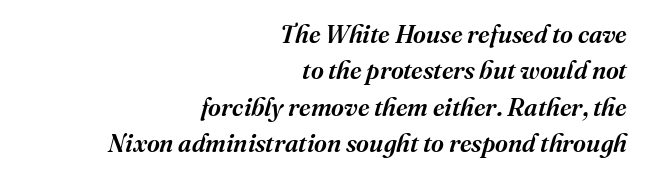
The strip under each line holds only bare page. There is no visible air inserted between adjacent glyphs. Honestly, the row spacing looks completely unremarkable. Casual observation: everything's shoved over to the right. When letters slant like this, we call the style italic.
